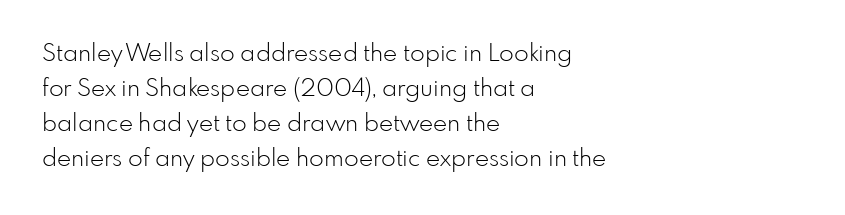
Q: Is the text bold? A: No.
Q: Is the text italic (slanted)? A: No, it is upright.
Q: Is the text underlined? A: No.
Q: How is the paragraph aligned? A: Left-aligned.
Q: Is the spacing between letters normal or unusually wide? A: Normal.
Q: Is the spacing between lines tight, normal or loose? A: Normal.
